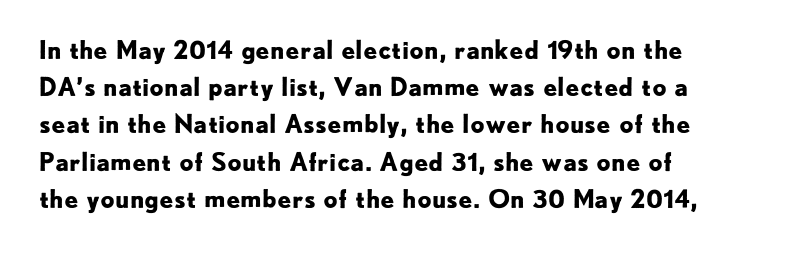
{"italic": "no", "bold": "yes", "underline": "no", "align": "left", "line_spacing": "normal", "line_spacing_ratio": 1.49, "letter_spacing": "normal", "letter_spacing_em": 0.0, "glyph_px": 25}
